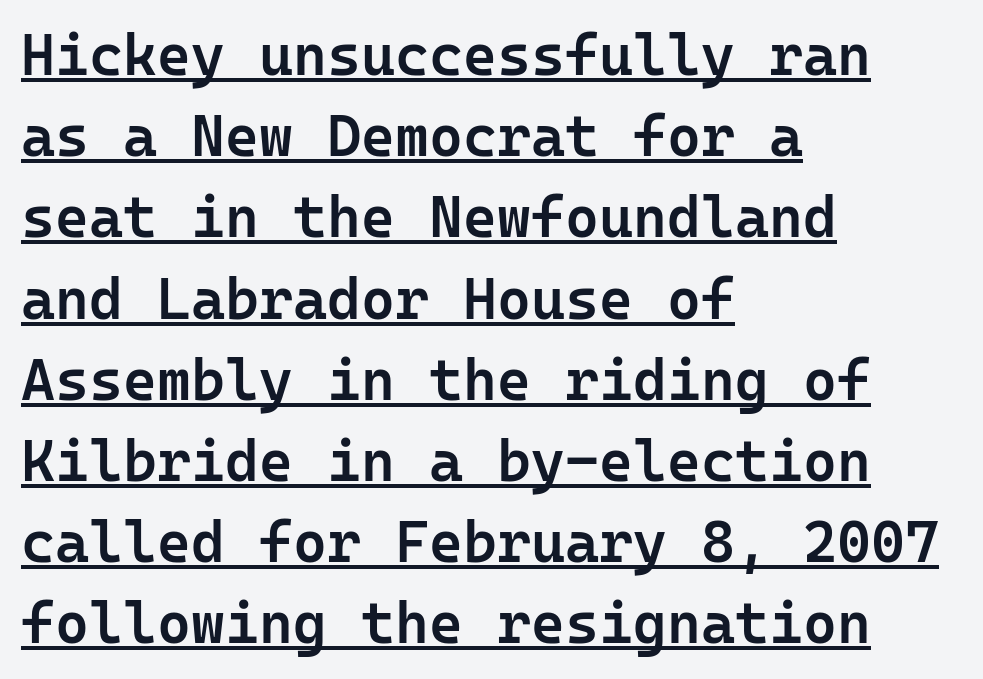
Q: Is the text bold? A: Semi-bold.
Q: Is the text italic (slanted)? A: No, it is upright.
Q: Is the typeface a serif or a sans-serif typeface? A: Sans-serif.
Q: Is the text underlined? A: Yes.
Q: How is the paragraph aligned? A: Left-aligned.
Q: Is the spacing between letters normal or unusually wide? A: Normal.
Q: Is the spacing between lines tight, normal or loose? A: Normal.
Q: Width (condensed, normal, or wide)? A: Normal.
Q: Stroke contrast? A: Low.
Q: x-height? A: Medium.
Q: Monospaced? A: Yes.
